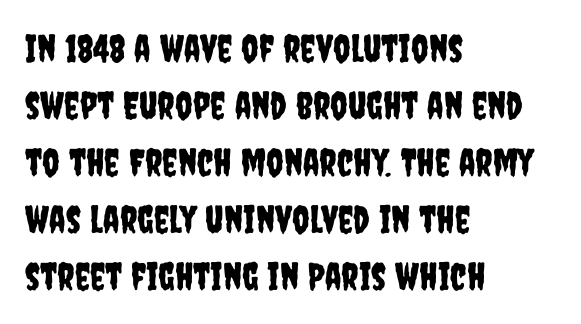
Q: Is the text italic (slanted)? A: No, it is upright.
Q: Is the typeface a serif or a sans-serif typeface? A: Sans-serif.
Q: Is the text underlined? A: No.
Q: How is the paragraph aligned? A: Left-aligned.
Q: Is the spacing between letters normal or unusually wide? A: Normal.
Q: Is the spacing between lines tight, normal or loose? A: Normal.
Q: Width (condensed, normal, or wide)? A: Condensed.
Q: Stroke contrast? A: Low.
Q: x-height? A: Large.
Q: Monospaced? A: No.
